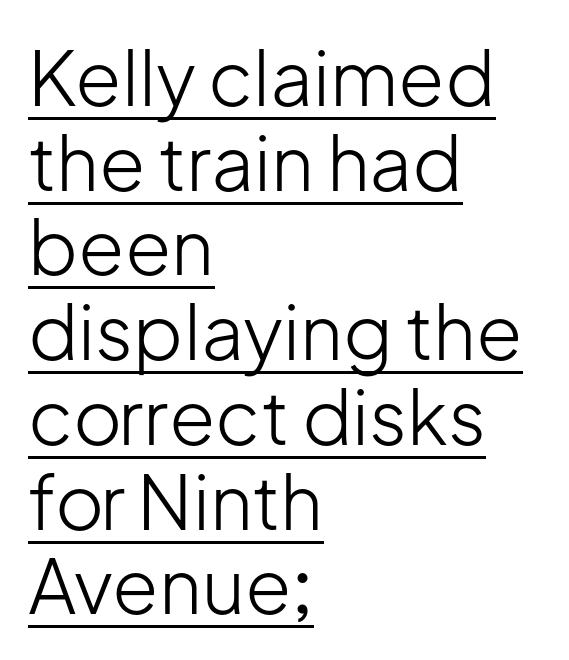
{"serif": "no", "italic": "no", "bold": "no", "weight": "light", "width": "normal", "stroke_contrast": "low", "x_height": "medium", "monospaced": "no", "underline": "yes", "align": "left", "line_spacing": "tight", "line_spacing_ratio": 1.13, "letter_spacing": "normal", "letter_spacing_em": 0.0, "glyph_px": 75}
